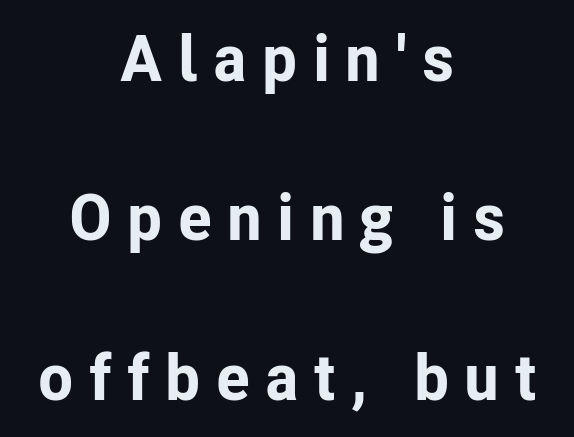
No feet cap the strokes, marking this as sans-serif type. Nope, not italic — everything's standing straight. Descenders are the only things crossing below the line. Layout note: lines centered. The letterforms stand isolated, each surrounded by extra space.
